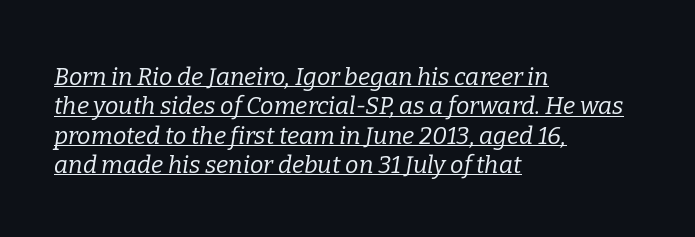
Q: Is the text bold? A: No.
Q: Is the text italic (slanted)? A: Yes, it leans right by about 9 degrees.
Q: Is the text underlined? A: Yes.
Q: How is the paragraph aligned? A: Left-aligned.
Q: Is the spacing between letters normal or unusually wide? A: Normal.
